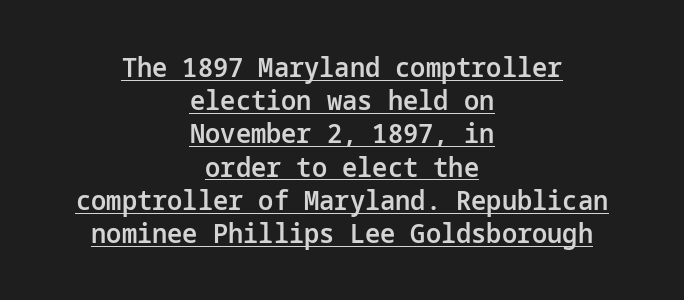
The image shows 27 px text type, upright; set centered, line spacing 1.23x, normal letter spacing, underlined.
